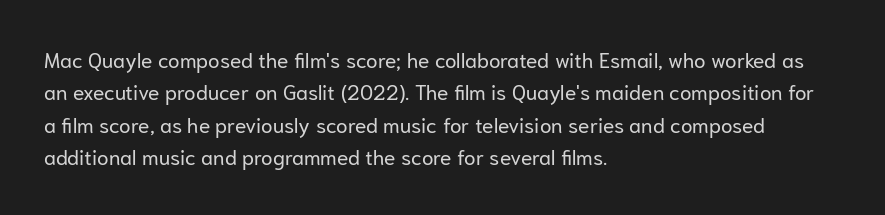
Q: Is the text bold? A: No.
Q: Is the text italic (slanted)? A: No, it is upright.
Q: Is the text underlined? A: No.
Q: How is the paragraph aligned? A: Left-aligned.
Q: Is the spacing between letters normal or unusually wide? A: Normal.
Q: Is the spacing between lines tight, normal or loose? A: Normal.
